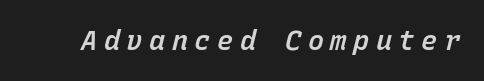
The image shows 27 px text type, italic (leaning right); set unusually wide letter spacing (+0.24 em), not underlined.
